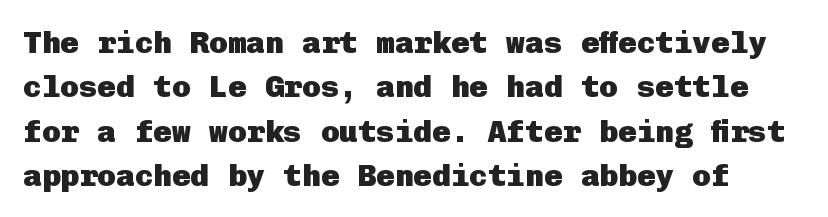
The image shows 31 px heavy sans-serif type, upright; set normal line spacing (1.43x), normal letter spacing, not underlined; low stroke contrast and a medium x-height.
